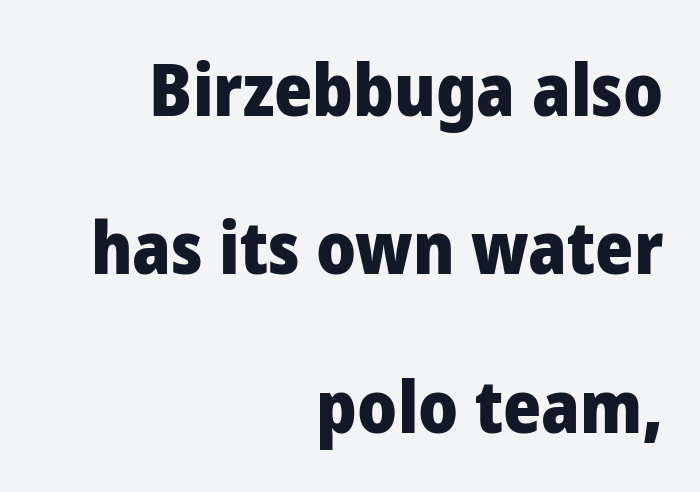
The image shows 73 px heavy sans-serif type, upright; set right-aligned, loose line spacing (2.17x), normal letter spacing, not underlined; low stroke contrast and a medium x-height.
